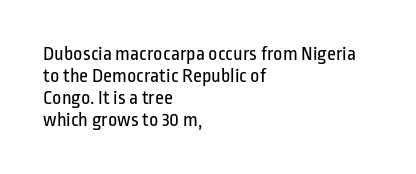
{"italic": "no", "bold": "no", "underline": "no", "align": "left", "line_spacing": "tight", "line_spacing_ratio": 1.1, "letter_spacing": "normal", "letter_spacing_em": 0.0, "glyph_px": 20}
